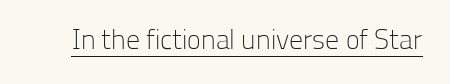
Q: Is the text bold? A: No.
Q: Is the text italic (slanted)? A: No, it is upright.
Q: Is the typeface a serif or a sans-serif typeface? A: Sans-serif.
Q: Is the text underlined? A: Yes.
Q: Is the spacing between letters normal or unusually wide? A: Normal.
Q: Width (condensed, normal, or wide)? A: Normal.
Q: Stroke contrast? A: Low.
Q: x-height? A: Medium.
Q: Monospaced? A: No.
